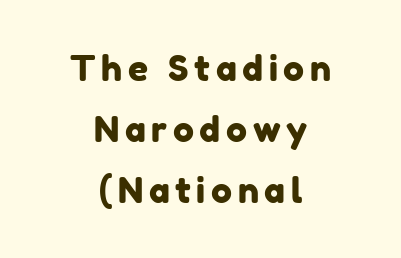
Q: Is the typeface a serif or a sans-serif typeface? A: Sans-serif.
Q: Is the text underlined? A: No.
Q: How is the paragraph aligned? A: Centered.
Q: Width (condensed, normal, or wide)? A: Normal.
Q: Stroke contrast? A: Low.
Q: x-height? A: Medium.
Q: Monospaced? A: No.
